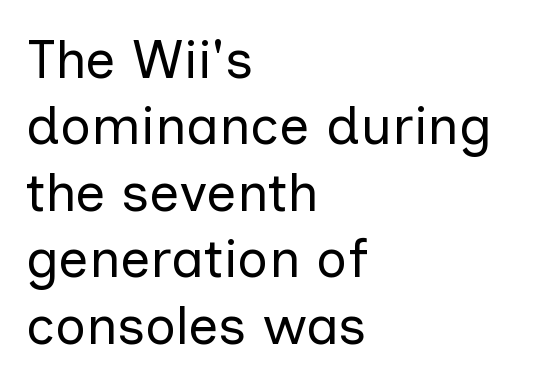
Q: Is the text bold? A: No.
Q: Is the text italic (slanted)? A: No, it is upright.
Q: Is the typeface a serif or a sans-serif typeface? A: Sans-serif.
Q: Is the text underlined? A: No.
Q: How is the paragraph aligned? A: Left-aligned.
Q: Is the spacing between letters normal or unusually wide? A: Normal.
Q: Width (condensed, normal, or wide)? A: Normal.
Q: Stroke contrast? A: Low.
Q: x-height? A: Medium.
Q: Monospaced? A: No.
